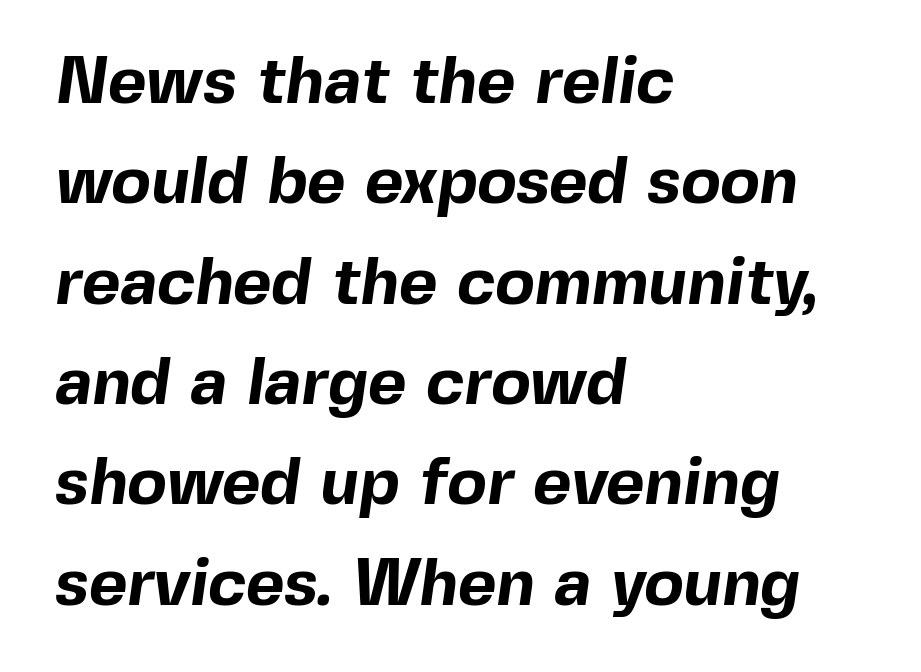
Q: Is the text bold? A: Yes.
Q: Is the typeface a serif or a sans-serif typeface? A: Sans-serif.
Q: Is the text underlined? A: No.
Q: How is the paragraph aligned? A: Left-aligned.
Q: Is the spacing between letters normal or unusually wide? A: Normal.
Q: Is the spacing between lines tight, normal or loose? A: Normal.
Q: Width (condensed, normal, or wide)? A: Normal.
Q: x-height? A: Medium.
Q: Monospaced? A: No.
